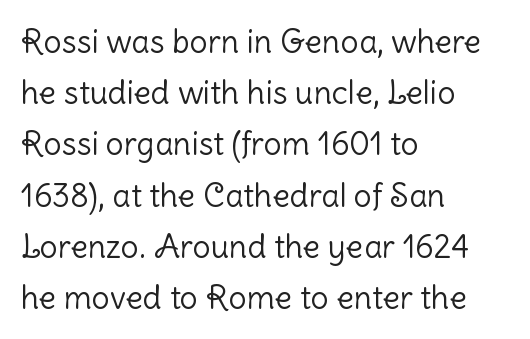
The space between consecutive lines is moderate. Look at the bottom of the vertical strokes: they stop flat, with no serifs. Horizontally, the lines are justified to the leading edge only. Do the characters align in a grid? No, the font is proportional.
